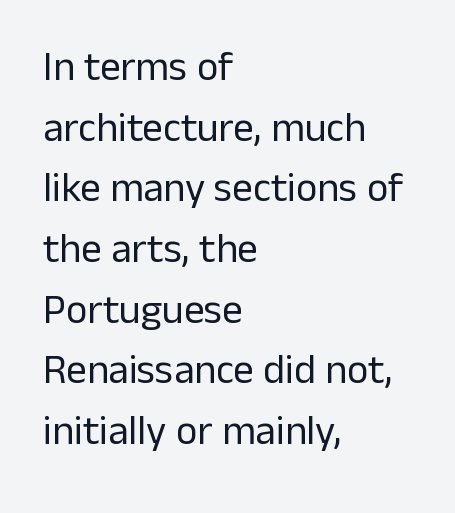
The image shows 41 px regular-weight sans-serif type, upright; set left-aligned, normal line spacing (1.48x), normal letter spacing, not underlined; low stroke contrast and a medium x-height.
